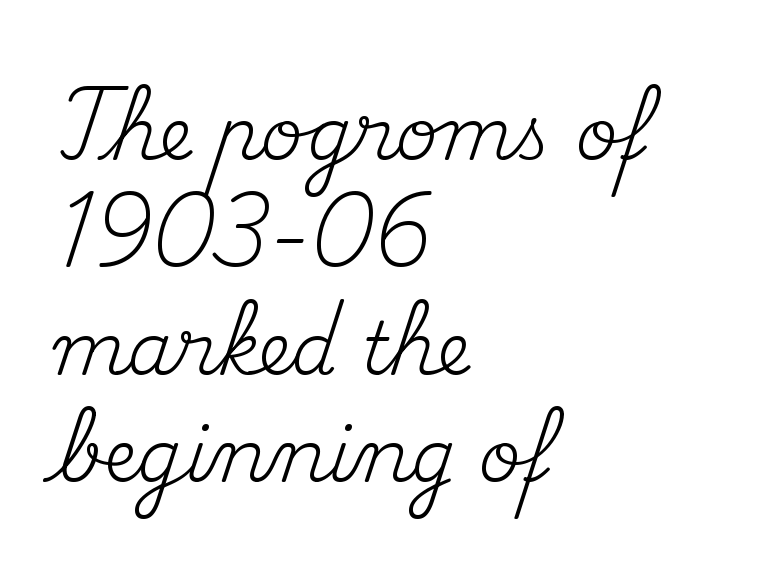
The image shows 73 px regular-weight serif type; set left-aligned, normal line spacing (1.47x), normal letter spacing, not underlined; medium stroke contrast and a small x-height.
